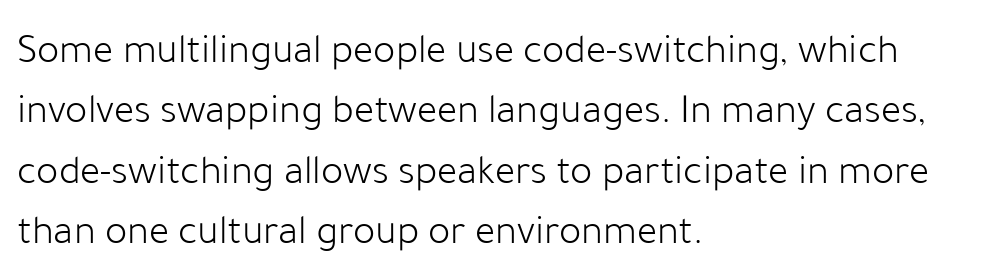
The image shows 42 px light sans-serif type, upright; set left-aligned, normal line spacing (1.44x), normal letter spacing, not underlined; low stroke contrast and a medium x-height.
